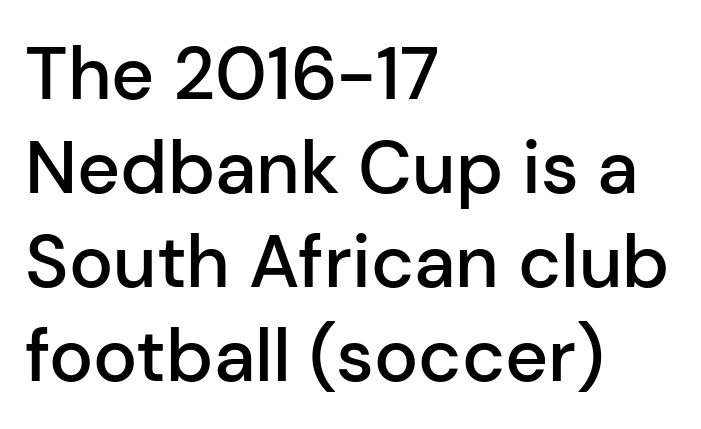
Nobody touched the tracking dial on this one. Designer's note — italics off, roman on. Looks like regular typesetting: each glyph gets only the width it needs. Does the weight exceed regular? Yes, but only to semibold. All the whitespace from short lines collects on the right.
